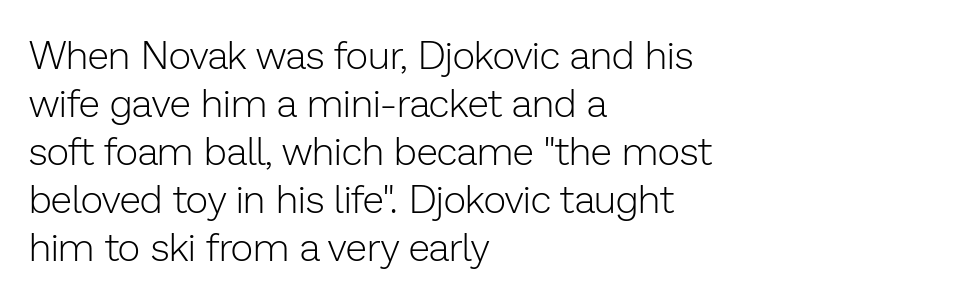
The image shows 39 px light sans-serif type, upright; set left-aligned, line spacing 1.23x, normal letter spacing, not underlined; low stroke contrast and a medium x-height.
